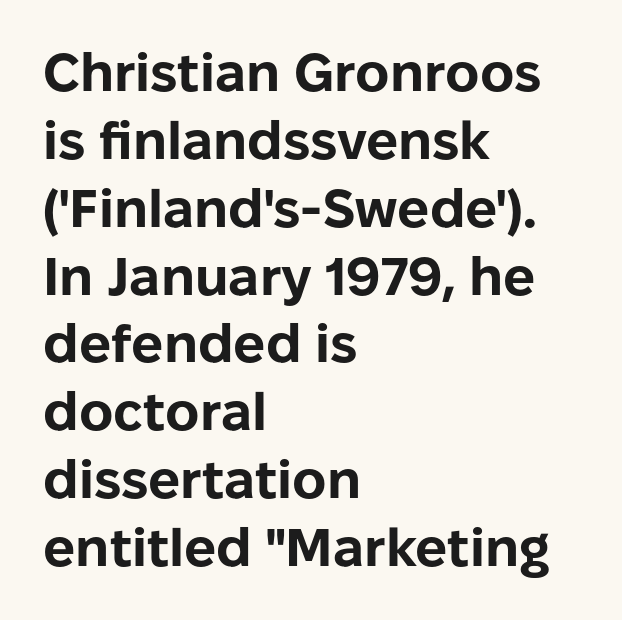
{"serif": "no", "italic": "no", "bold": "yes", "weight": "bold", "width": "normal", "stroke_contrast": "low", "x_height": "medium", "monospaced": "no", "underline": "no", "align": "left", "line_spacing": "normal", "line_spacing_ratio": 1.28, "letter_spacing": "normal", "letter_spacing_em": 0.0, "glyph_px": 53}
